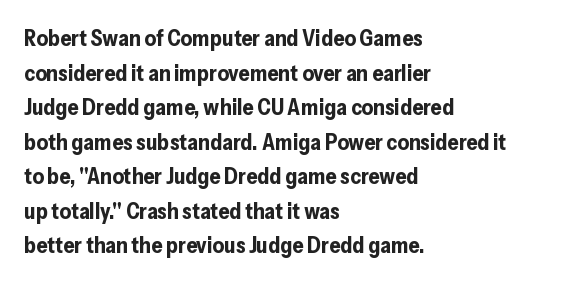
Q: Is the text bold? A: Yes.
Q: Is the text italic (slanted)? A: No, it is upright.
Q: Is the text underlined? A: No.
Q: How is the paragraph aligned? A: Left-aligned.
Q: Is the spacing between letters normal or unusually wide? A: Normal.
Q: Is the spacing between lines tight, normal or loose? A: Normal.
